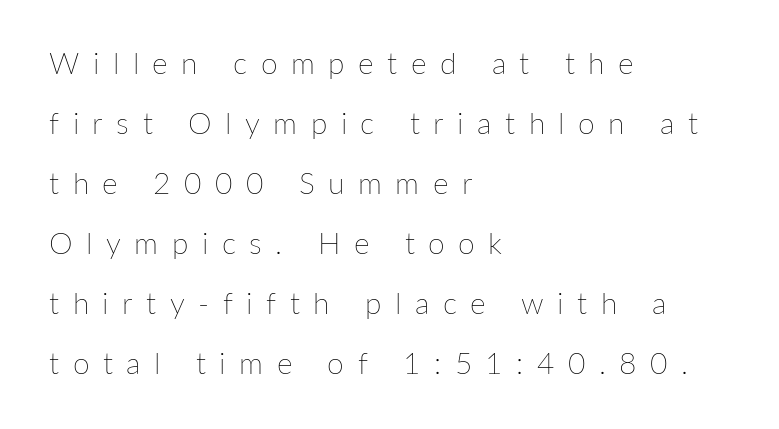
Q: Is the text bold? A: No.
Q: Is the text italic (slanted)? A: No, it is upright.
Q: Is the text underlined? A: No.
Q: How is the paragraph aligned? A: Left-aligned.
Q: Is the spacing between letters normal or unusually wide? A: Unusually wide.
Q: Is the spacing between lines tight, normal or loose? A: Loose.
Q: Width (condensed, normal, or wide)? A: Normal.
Q: Stroke contrast? A: Low.
Q: x-height? A: Medium.
Q: Monospaced? A: No.
